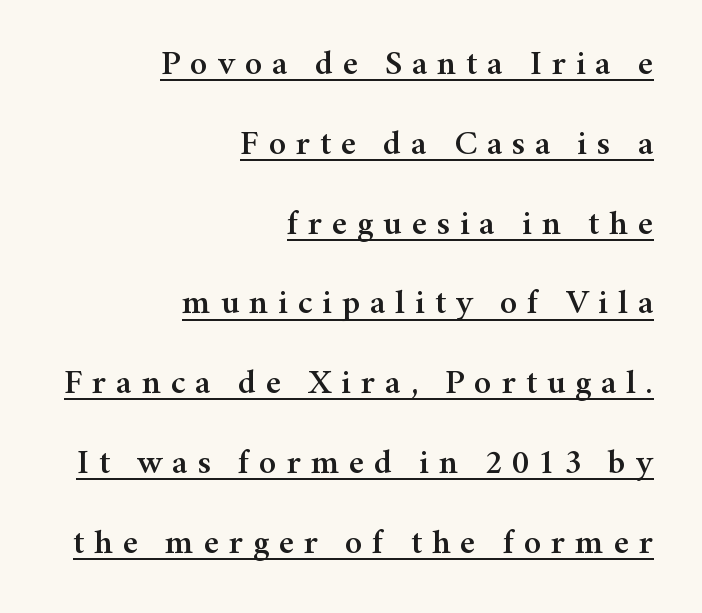
Q: Is the text italic (slanted)? A: No, it is upright.
Q: Is the typeface a serif or a sans-serif typeface? A: Serif.
Q: Is the text underlined? A: Yes.
Q: How is the paragraph aligned? A: Right-aligned.
Q: Is the spacing between letters normal or unusually wide? A: Unusually wide.
Q: Is the spacing between lines tight, normal or loose? A: Loose.
Q: Width (condensed, normal, or wide)? A: Normal.
Q: Stroke contrast? A: Medium.
Q: x-height? A: Medium.
Q: Monospaced? A: No.
